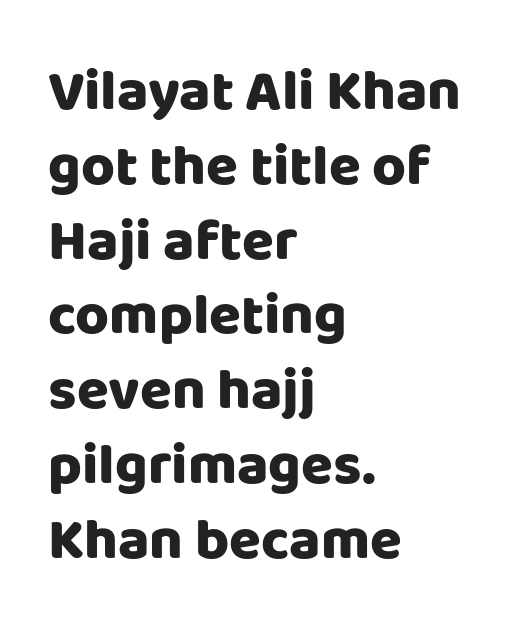
The image shows 58 px heavy sans-serif type, upright; set left-aligned, normal line spacing (1.29x), normal letter spacing, not underlined; low stroke contrast and a large x-height.
